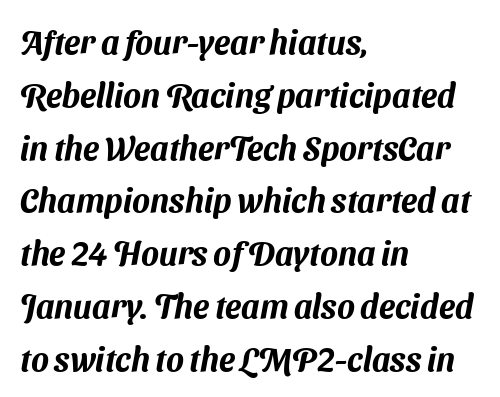
Q: Is the typeface a serif or a sans-serif typeface? A: Sans-serif.
Q: Is the text underlined? A: No.
Q: How is the paragraph aligned? A: Left-aligned.
Q: Is the spacing between letters normal or unusually wide? A: Normal.
Q: Is the spacing between lines tight, normal or loose? A: Normal.
Q: Width (condensed, normal, or wide)? A: Normal.
Q: Stroke contrast? A: Medium.
Q: x-height? A: Medium.
Q: Monospaced? A: No.
